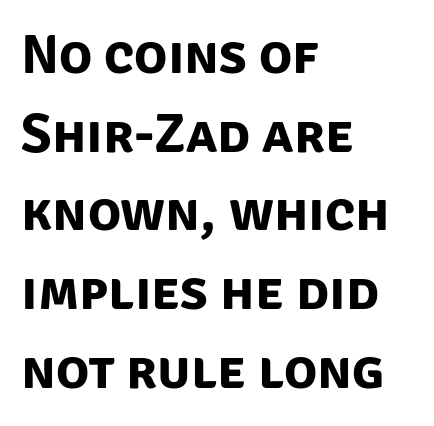
A typesetter would call this proportional, since set widths differ per character. How are the letters spaced? Ordinarily, with no added tracking. Whoever set this chose a conventional vertical rhythm. I'd describe the lettering as bold — thick and assertive. Are there feet on the stems? There aren't — it's a sans.
